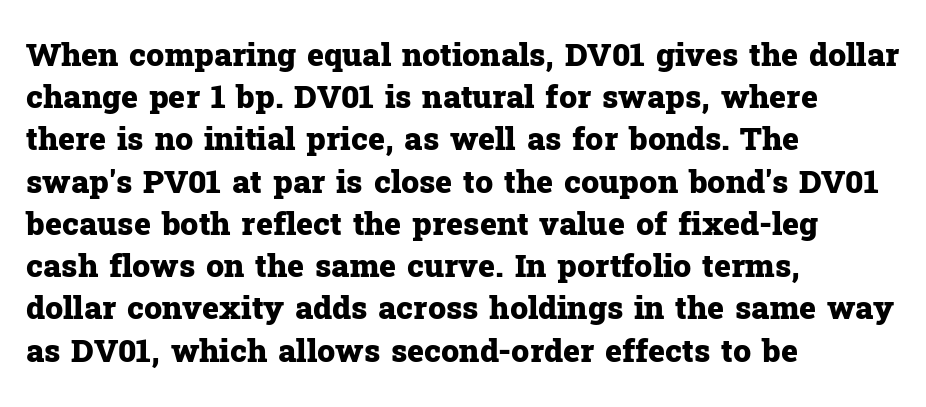
{"serif": "yes", "italic": "no", "bold": "yes", "weight": "heavy", "width": "normal", "stroke_contrast": "low", "x_height": "medium", "monospaced": "no", "underline": "no", "align": "left", "line_spacing": "normal", "line_spacing_ratio": 1.32, "letter_spacing": "normal", "letter_spacing_em": 0.0, "glyph_px": 32}
